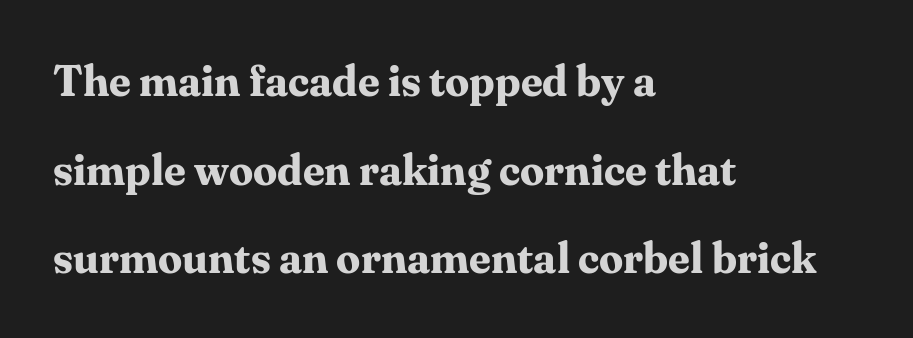
{"serif": "yes", "italic": "no", "bold": "yes", "weight": "bold", "width": "normal", "stroke_contrast": "medium", "x_height": "medium", "monospaced": "no", "underline": "no", "align": "left", "line_spacing": "loose", "line_spacing_ratio": 2.06, "letter_spacing": "normal", "letter_spacing_em": 0.0, "glyph_px": 43}
